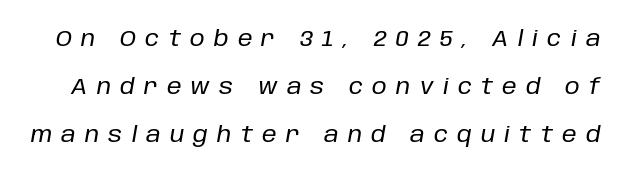
{"italic": "yes", "lean": "right", "slant_degrees": 10, "underline": "no", "line_spacing": "loose", "line_spacing_ratio": 2.29, "letter_spacing": "wide", "letter_spacing_em": 0.44, "glyph_px": 21}
